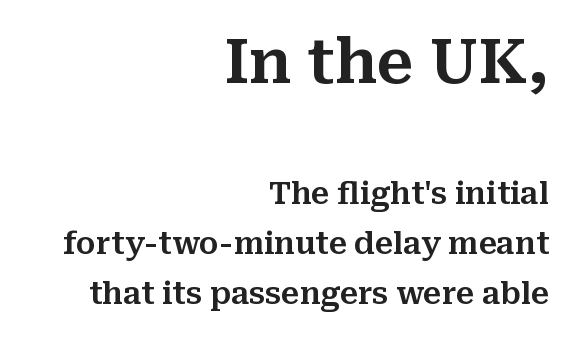
Q: Is the text italic (slanted)? A: No, it is upright.
Q: Is the typeface a serif or a sans-serif typeface? A: Serif.
Q: Is the text underlined? A: No.
Q: How is the paragraph aligned? A: Right-aligned.
Q: Is the spacing between letters normal or unusually wide? A: Normal.
Q: Is the spacing between lines tight, normal or loose? A: Normal.
Q: Which block of text is set in a larger size, the first (top) or the second (bottom)? A: The first (top) one.
Q: Width (condensed, normal, or wide)? A: Normal.
Q: Stroke contrast? A: Medium.
Q: x-height? A: Medium.
Q: Monospaced? A: No.
